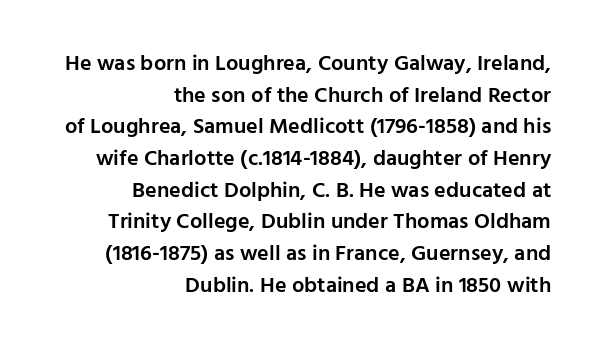
In terms of posture, this sample is upright. Set as a demibold, roughly 600 on the weight scale. Is the block centered? No — it sits flush against the right margin. In terms of letterspacing, this is plain default setting. A typesetter would call this leading conventional body-copy spacing.
